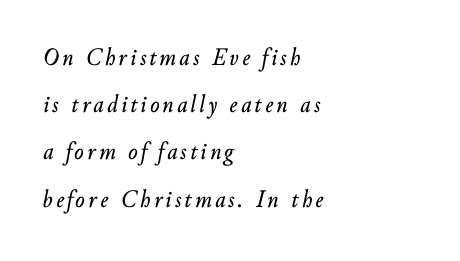
{"italic": "yes", "lean": "right", "slant_degrees": 10, "underline": "no", "align": "left", "line_spacing_ratio": 1.89, "glyph_px": 25}
